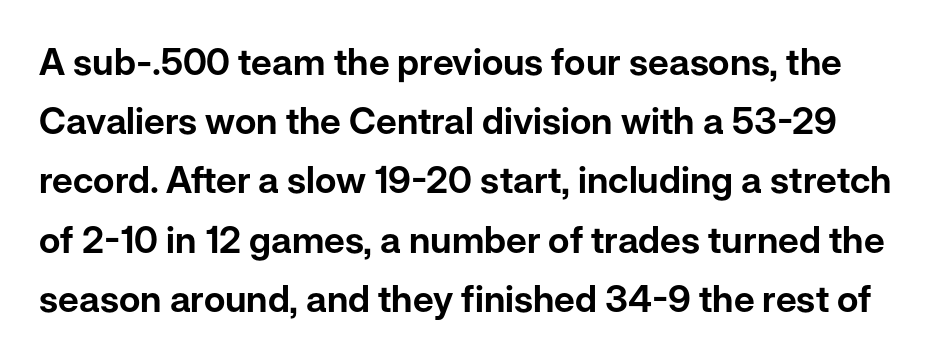
{"serif": "no", "italic": "no", "width": "normal", "stroke_contrast": "low", "x_height": "medium", "monospaced": "no", "underline": "no", "line_spacing": "normal", "line_spacing_ratio": 1.6, "letter_spacing": "normal", "letter_spacing_em": 0.0, "glyph_px": 37}
